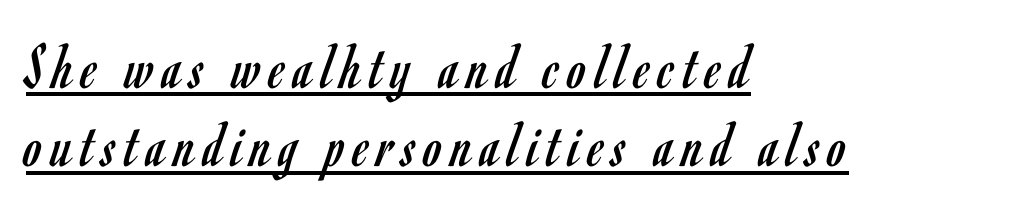
The image shows 67 px regular-weight, condensed sans-serif type; set left-aligned, line spacing 1.17x, underlined; low stroke contrast and a small x-height.
